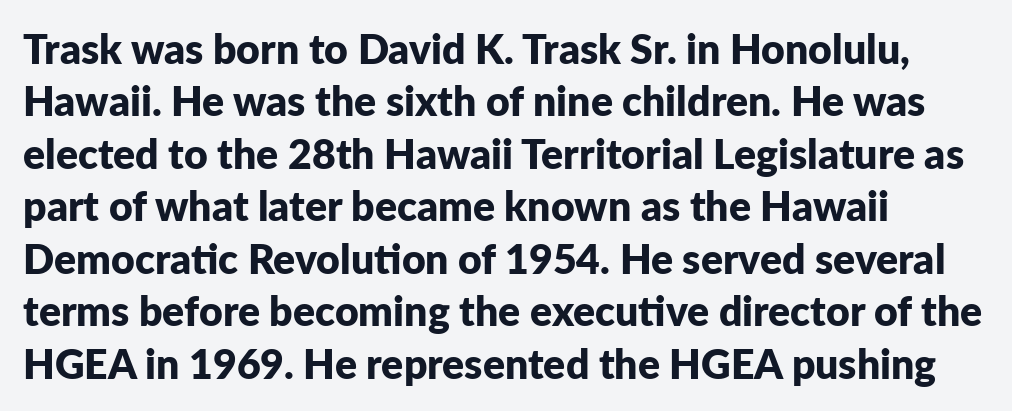
{"serif": "no", "italic": "no", "bold": "yes", "weight": "bold", "width": "normal", "stroke_contrast": "low", "x_height": "medium", "monospaced": "no", "underline": "no", "align": "left", "line_spacing": "normal", "line_spacing_ratio": 1.28, "letter_spacing": "normal", "letter_spacing_em": 0.0, "glyph_px": 41}
